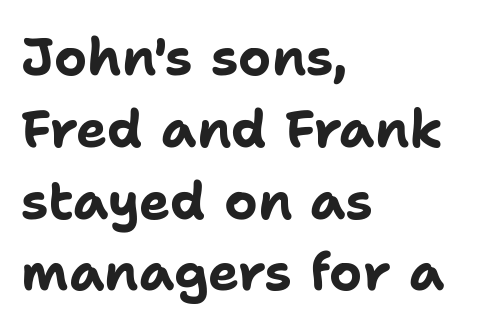
{"serif": "no", "italic": "no", "bold": "yes", "weight": "bold", "width": "normal", "stroke_contrast": "low", "x_height": "medium", "monospaced": "no", "underline": "no", "align": "left", "line_spacing": "normal", "line_spacing_ratio": 1.38, "letter_spacing": "normal", "letter_spacing_em": 0.0, "glyph_px": 52}
